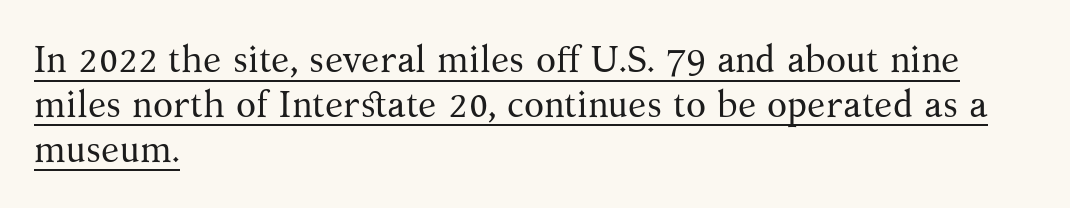
The image shows 37 px regular-weight serif type, upright; set left-aligned, line spacing 1.21x, normal letter spacing, underlined; medium stroke contrast and a medium x-height.
